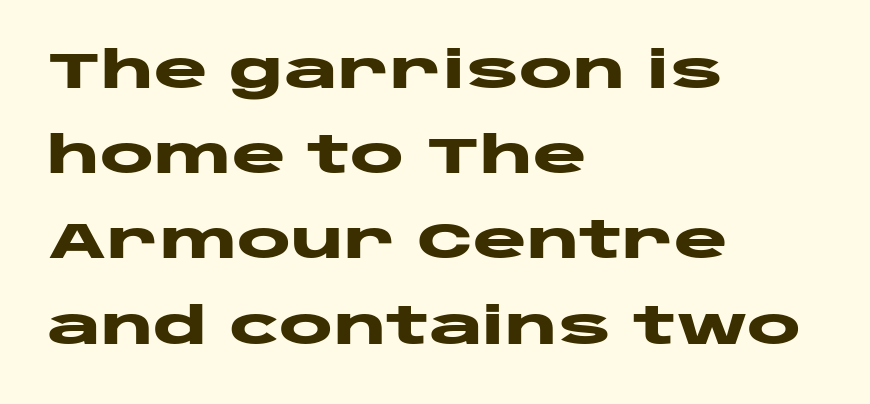
Vertical strokes here are truly vertical. Is this a sans? Yes — the strokes have no serifs. This sample has the flowing, uneven cadence of proportional lettering. Default kerning and tracking; the words read as compact shapes.
